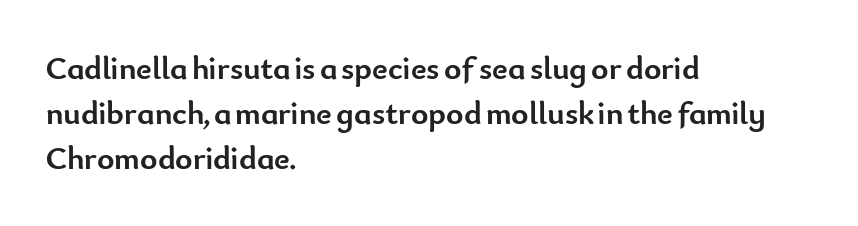
You can tell from the bare stems that sans-serif type was used. Think of a printed novel: that variable character pitch is what you see here. These lines were composed using upright roman letters. The leading is moderate, giving the passage an even texture.
